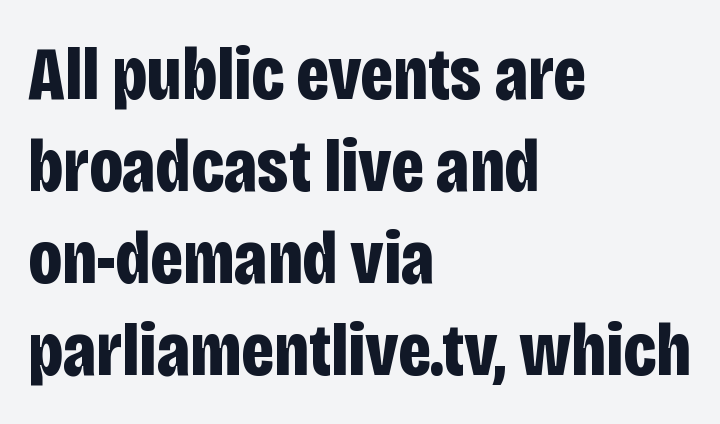
The image shows 76 px bold, condensed sans-serif type, upright; set left-aligned, line spacing 1.21x, normal letter spacing, not underlined; low stroke contrast and a large x-height.
